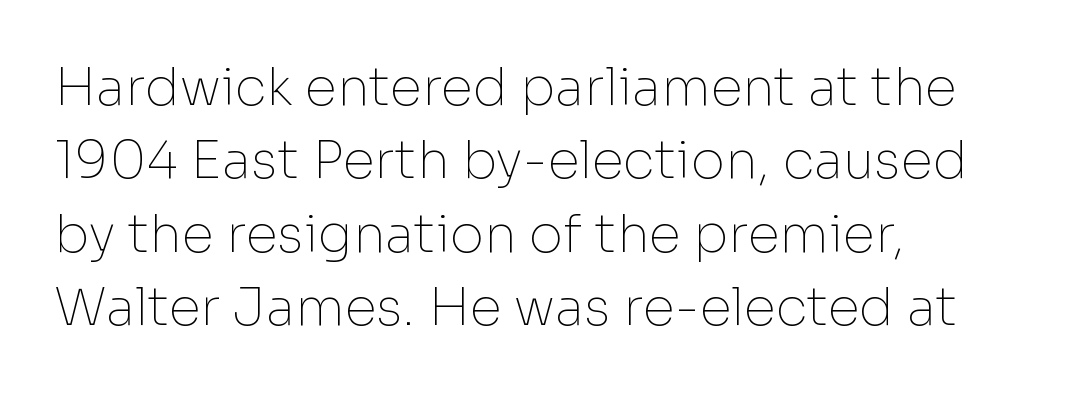
One-word summary of the alignment: left. Check the space under the baseline: it is left empty. The face used here is proportionally spaced, like ordinary book or web type. Letter spacing: default. Evenly set lines give the paragraph a standard silhouette. The text was rendered using a sans face with plain stroke endings.
